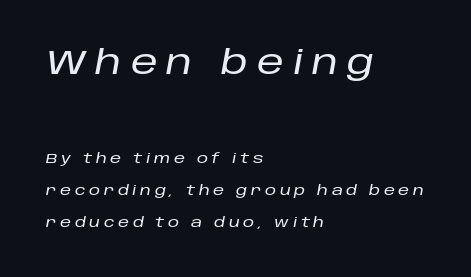
The image shows 34 px text type, italic (leaning right); set left-aligned, loose line spacing (2.28x), unusually wide letter spacing (+0.26 em), not underlined; the first (top) block is 2.43x larger; low stroke contrast and a large x-height.
